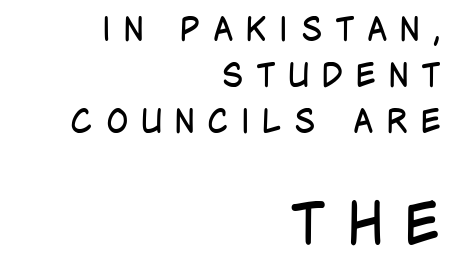
Honestly, there is no underline to notice here at all. The lettering holds an erect, upright posture throughout. Honestly, the letter spacing is so wide it's the main thing you notice. Serifs: no, the terminals of the letterforms are clean.
